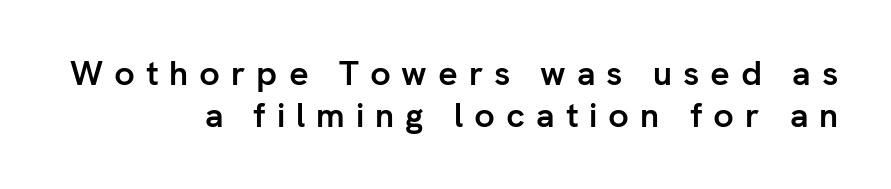
{"serif": "no", "italic": "no", "bold": "yes", "weight": "semibold", "width": "normal", "stroke_contrast": "low", "x_height": "medium", "monospaced": "no", "underline": "no", "align": "right", "line_spacing_ratio": 1.23, "letter_spacing": "wide", "letter_spacing_em": 0.32, "glyph_px": 34}
